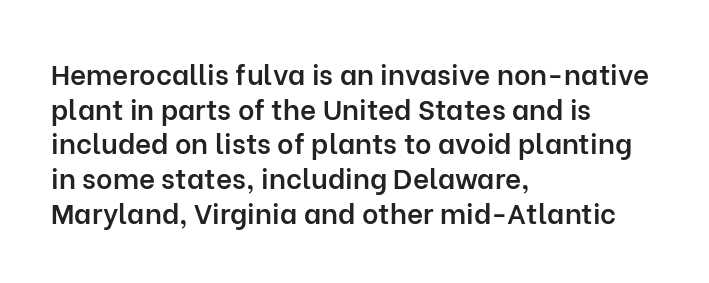
Q: Is the text bold? A: Semi-bold.
Q: Is the text italic (slanted)? A: No, it is upright.
Q: Is the typeface a serif or a sans-serif typeface? A: Sans-serif.
Q: Is the text underlined? A: No.
Q: How is the paragraph aligned? A: Left-aligned.
Q: Is the spacing between letters normal or unusually wide? A: Normal.
Q: Width (condensed, normal, or wide)? A: Normal.
Q: Stroke contrast? A: Low.
Q: x-height? A: Medium.
Q: Monospaced? A: No.
